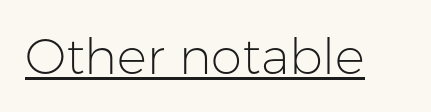
Varying glyph widths throughout — classic text-font behaviour. The sample's only ornament is a line tracing under the words. Compared with a typical body face, this is equally light or lighter still. The letters sit at their default tracking, neither squeezed nor spread. The letters stand straight up with perfectly vertical stems. The characters display no serif detailing; their extremities are plain.
